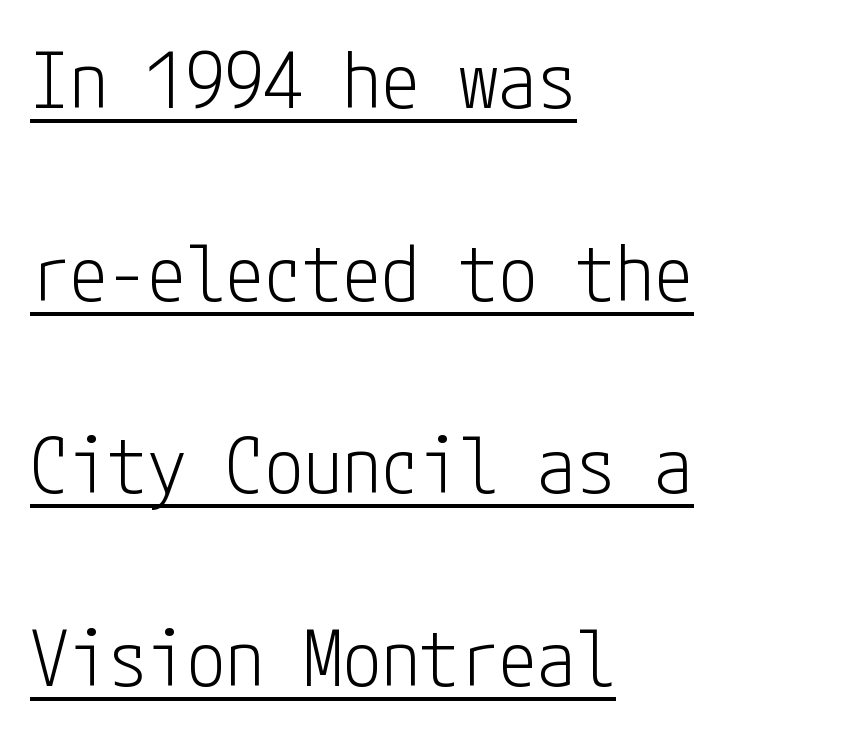
The rendering uses the underline text-decoration. This sample uses plain, unmodified letter spacing. The lines are quadded left. The glyphs in this specimen are sans serif.
